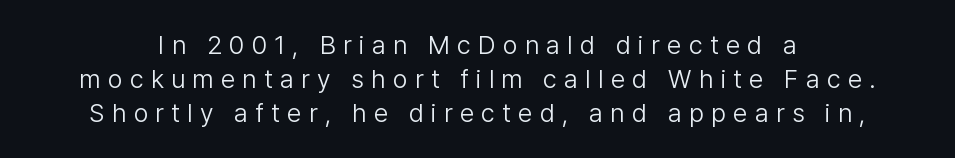
The image shows 26 px text type, upright; set normal line spacing (1.3x), unusually wide letter spacing (+0.28 em), not underlined.
